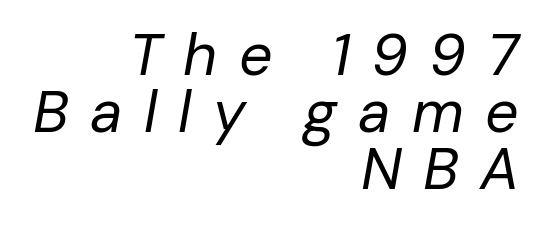
Q: Is the text bold? A: No.
Q: Is the text italic (slanted)? A: Yes, it leans right by about 10 degrees.
Q: Is the text underlined? A: No.
Q: How is the paragraph aligned? A: Right-aligned.
Q: Is the spacing between letters normal or unusually wide? A: Unusually wide.
Q: Is the spacing between lines tight, normal or loose? A: Tight.
Q: Width (condensed, normal, or wide)? A: Normal.
Q: Stroke contrast? A: Low.
Q: x-height? A: Medium.
Q: Monospaced? A: No.
